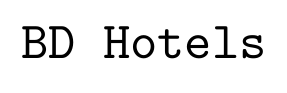
Q: Is the text italic (slanted)? A: No, it is upright.
Q: Is the typeface a serif or a sans-serif typeface? A: Serif.
Q: Is the text underlined? A: No.
Q: Is the spacing between letters normal or unusually wide? A: Normal.
Q: Width (condensed, normal, or wide)? A: Normal.
Q: Stroke contrast? A: Low.
Q: x-height? A: Medium.
Q: Monospaced? A: Yes.
